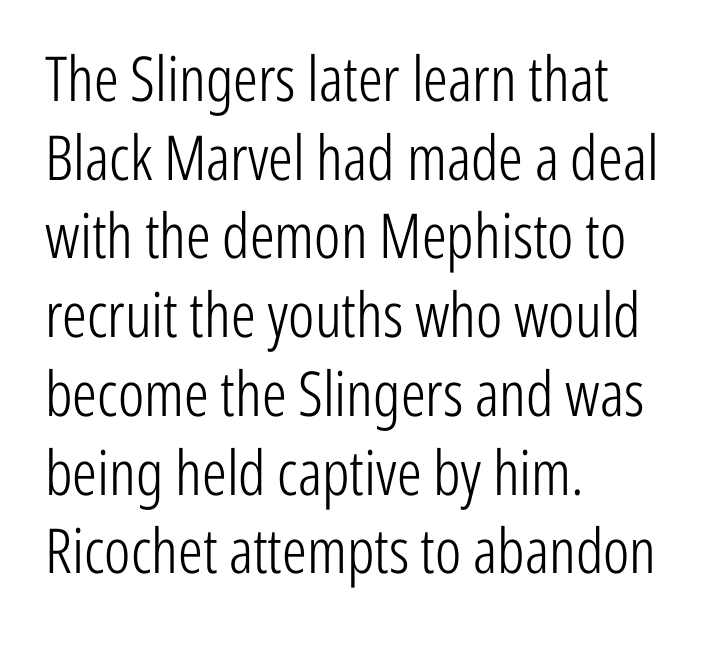
The image shows 62 px light, condensed sans-serif type, upright; set left-aligned, normal line spacing (1.27x), normal letter spacing, not underlined; low stroke contrast and a medium x-height.
